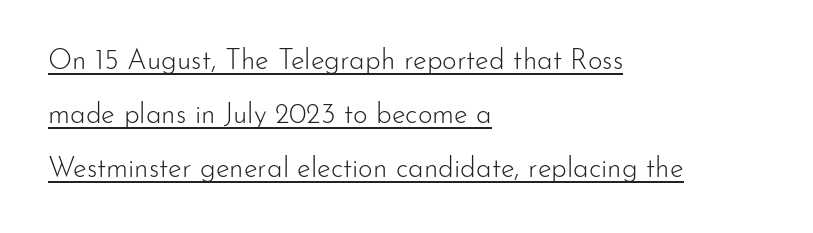
Is there much room between lines? Yes — plenty of vertical air separates them. Decoration check: the copy is underlined. Looks like regular typesetting: each glyph gets only the width it needs. Every character sits straight up, as roman type does.
